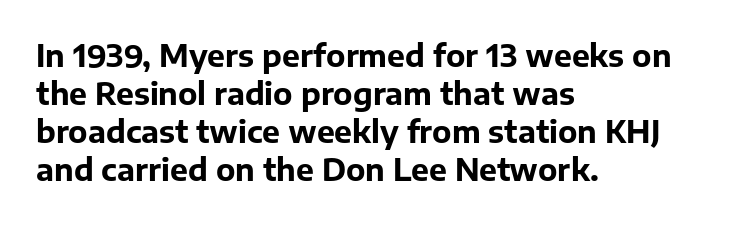
The image shows 30 px bold sans-serif type, upright; set left-aligned, normal line spacing (1.27x), normal letter spacing, not underlined; low stroke contrast and a medium x-height.
